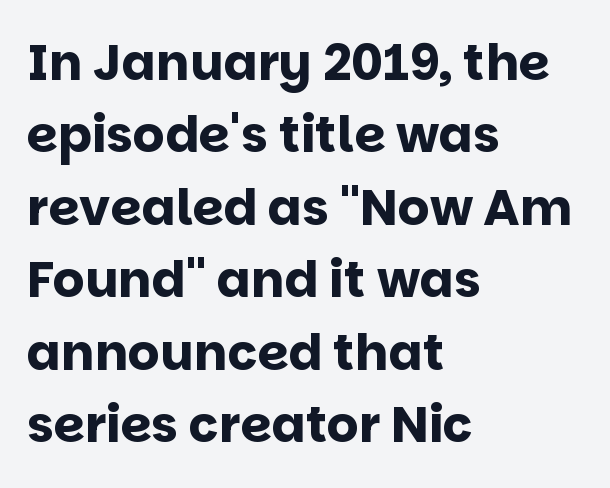
Stroke terminals: plain, sans-serif. Line spacing here is normal. In terms of posture, this sample is upright. This is heavy type, rendered in bold. The rendering uses natural spacing where letterforms have individual widths.
